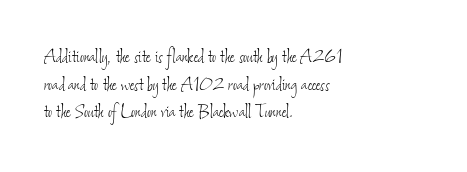
{"bold": "no", "underline": "no", "align": "left", "line_spacing": "normal", "line_spacing_ratio": 1.26, "letter_spacing": "normal", "letter_spacing_em": 0.0, "glyph_px": 22}
